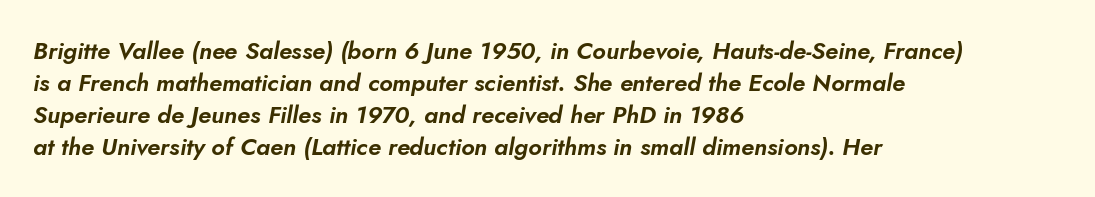
Q: Is the text italic (slanted)? A: Yes, it leans right by about 10 degrees.
Q: Is the text underlined? A: No.
Q: How is the paragraph aligned? A: Left-aligned.
Q: Is the spacing between letters normal or unusually wide? A: Normal.
Q: Is the spacing between lines tight, normal or loose? A: Normal.
